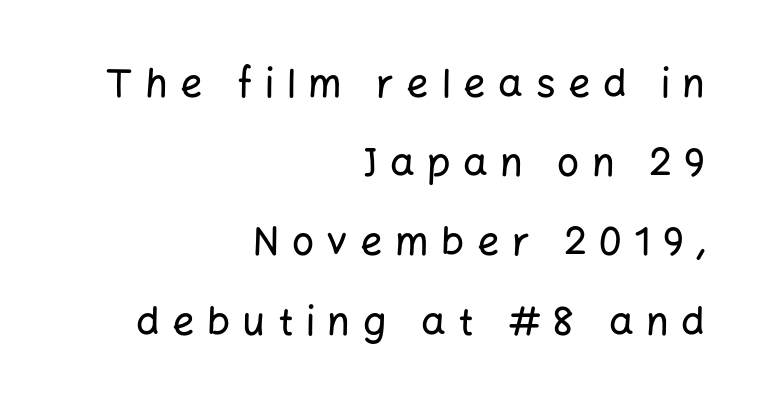
{"serif": "no", "italic": "no", "width": "normal", "stroke_contrast": "low", "x_height": "medium", "monospaced": "no", "underline": "no", "align": "right", "line_spacing": "loose", "line_spacing_ratio": 2.03, "letter_spacing": "wide", "letter_spacing_em": 0.32, "glyph_px": 39}
